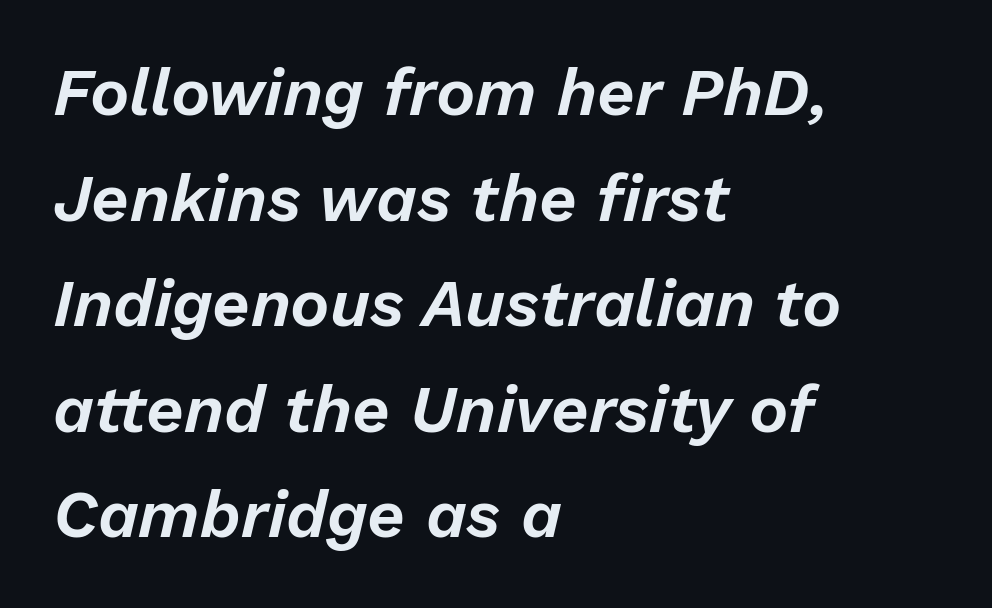
Q: Is the text italic (slanted)? A: Yes, it leans right by about 13 degrees.
Q: Is the text underlined? A: No.
Q: How is the paragraph aligned? A: Left-aligned.
Q: Is the spacing between letters normal or unusually wide? A: Normal.
Q: Is the spacing between lines tight, normal or loose? A: Normal.
Q: Width (condensed, normal, or wide)? A: Normal.
Q: Stroke contrast? A: Low.
Q: x-height? A: Medium.
Q: Monospaced? A: No.
